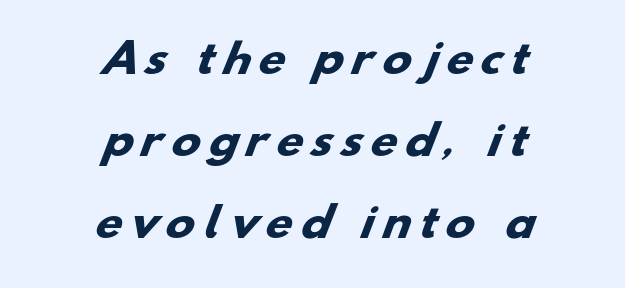
{"serif": "no", "bold": "yes", "weight": "heavy", "width": "wide", "stroke_contrast": "low", "x_height": "small", "monospaced": "no", "underline": "no", "align": "center", "line_spacing": "loose", "line_spacing_ratio": 2.1, "letter_spacing": "wide", "letter_spacing_em": 0.25, "glyph_px": 39}
